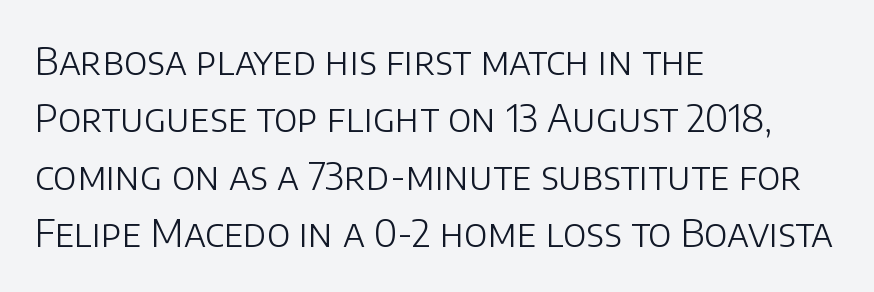
Q: Is the text bold? A: No.
Q: Is the text italic (slanted)? A: No, it is upright.
Q: Is the typeface a serif or a sans-serif typeface? A: Sans-serif.
Q: Is the text underlined? A: No.
Q: How is the paragraph aligned? A: Left-aligned.
Q: Is the spacing between letters normal or unusually wide? A: Normal.
Q: Is the spacing between lines tight, normal or loose? A: Normal.
Q: Width (condensed, normal, or wide)? A: Normal.
Q: Stroke contrast? A: Low.
Q: x-height? A: Large.
Q: Monospaced? A: No.
